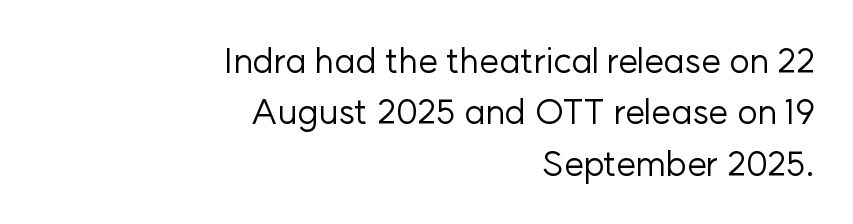
Q: Is the text bold? A: No.
Q: Is the text italic (slanted)? A: No, it is upright.
Q: Is the typeface a serif or a sans-serif typeface? A: Sans-serif.
Q: Is the text underlined? A: No.
Q: How is the paragraph aligned? A: Right-aligned.
Q: Is the spacing between letters normal or unusually wide? A: Normal.
Q: Is the spacing between lines tight, normal or loose? A: Normal.
Q: Width (condensed, normal, or wide)? A: Normal.
Q: Stroke contrast? A: Low.
Q: x-height? A: Medium.
Q: Monospaced? A: No.
